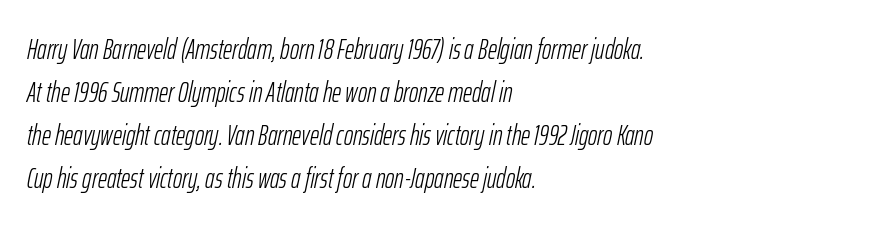
This reads as an unemphasized weight, regular at the heaviest. Plain, unruled lines of type. Tracking here is standard; glyphs follow each other at the usual distance. Regarding leading, the lines here are spaced in the standard way. The letters advance in unequal steps, a hallmark of proportional type.
